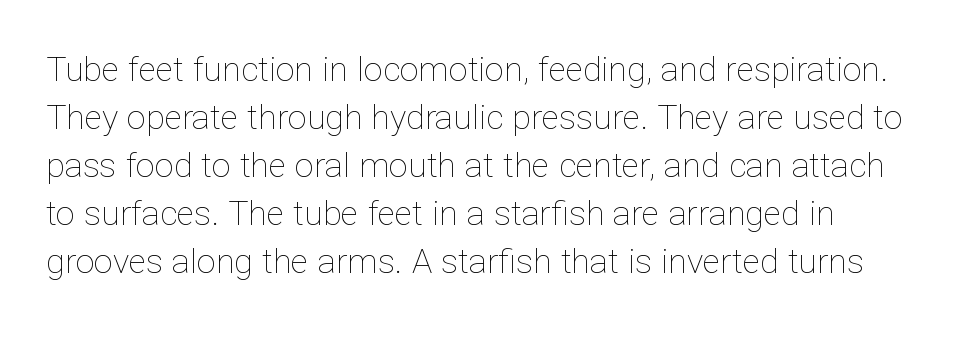
The image shows 34 px thin type, upright; set normal line spacing (1.41x), normal letter spacing, not underlined; low stroke contrast and a medium x-height.
